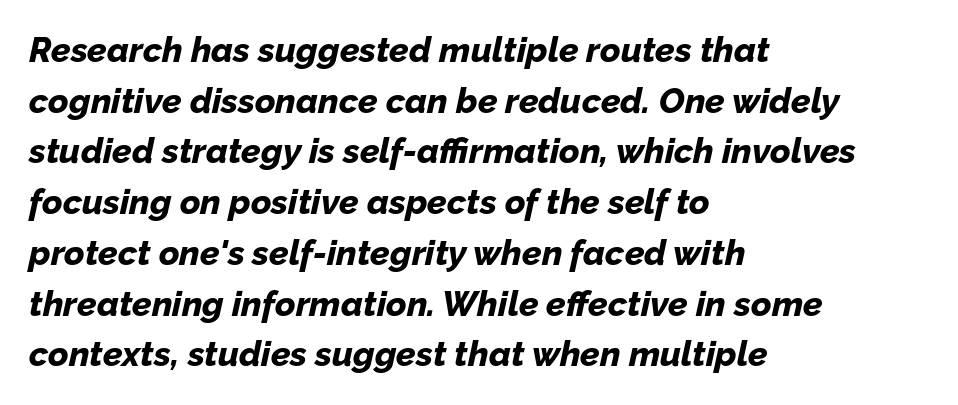
Q: Is the text bold? A: Yes.
Q: Is the text italic (slanted)? A: Yes, it leans right by about 12 degrees.
Q: Is the text underlined? A: No.
Q: How is the paragraph aligned? A: Left-aligned.
Q: Is the spacing between letters normal or unusually wide? A: Normal.
Q: Is the spacing between lines tight, normal or loose? A: Normal.
Q: Width (condensed, normal, or wide)? A: Normal.
Q: Stroke contrast? A: Low.
Q: x-height? A: Medium.
Q: Monospaced? A: No.
